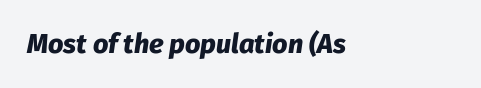
Q: Is the text bold? A: Yes.
Q: Is the text italic (slanted)? A: Yes, it leans right by about 8 degrees.
Q: Is the text underlined? A: No.
Q: How is the paragraph aligned? A: Left-aligned.
Q: Is the spacing between letters normal or unusually wide? A: Normal.
